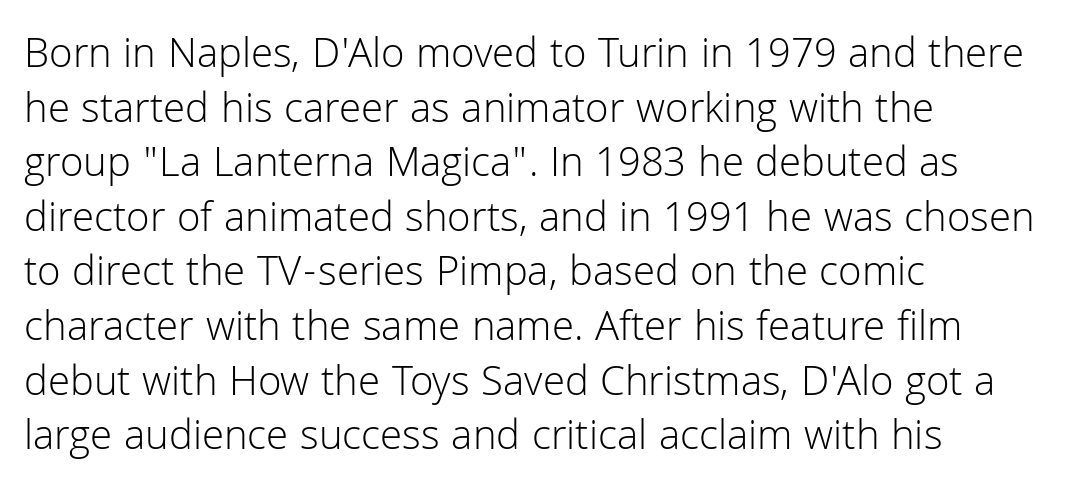
{"serif": "no", "italic": "no", "bold": "no", "weight": "light", "width": "normal", "stroke_contrast": "low", "x_height": "medium", "monospaced": "no", "underline": "no", "align": "left", "line_spacing": "normal", "line_spacing_ratio": 1.27, "letter_spacing": "normal", "letter_spacing_em": 0.0, "glyph_px": 43}
